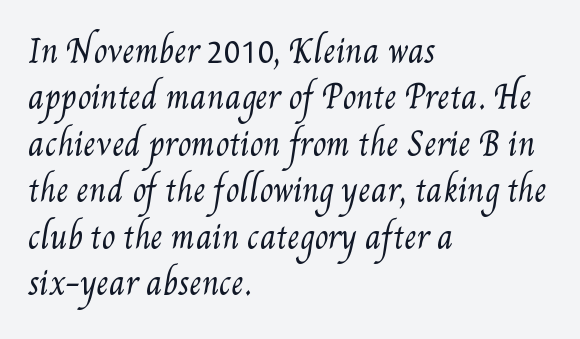
The image shows 31 px regular-weight, condensed type; set left-aligned, normal line spacing (1.5x), normal letter spacing, not underlined; medium stroke contrast and a small x-height.
